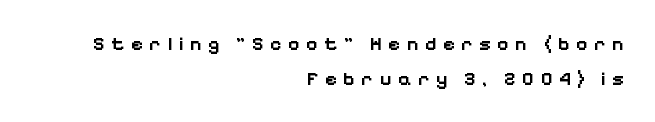
The image shows 20 px text type, upright; set right-aligned, line spacing 1.75x, unusually wide letter spacing (+0.31 em), not underlined.
